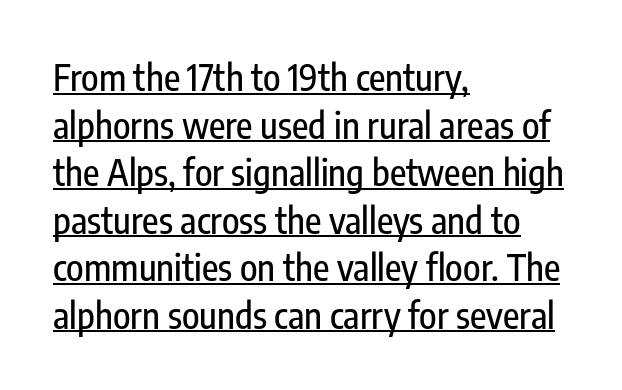
{"serif": "no", "italic": "no", "width": "condensed", "stroke_contrast": "low", "x_height": "medium", "monospaced": "no", "underline": "yes", "align": "left", "line_spacing": "normal", "line_spacing_ratio": 1.32, "letter_spacing": "normal", "letter_spacing_em": 0.0, "glyph_px": 36}
